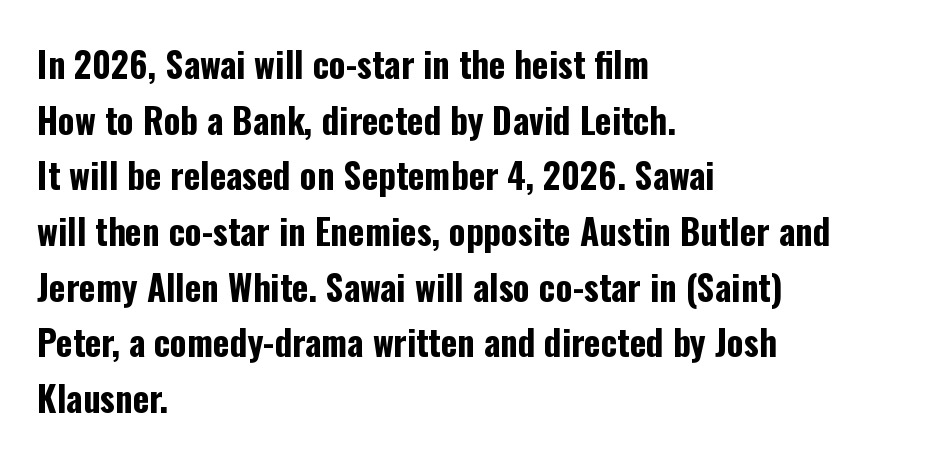
Q: Is the text bold? A: Yes.
Q: Is the text italic (slanted)? A: No, it is upright.
Q: Is the typeface a serif or a sans-serif typeface? A: Sans-serif.
Q: Is the text underlined? A: No.
Q: How is the paragraph aligned? A: Left-aligned.
Q: Is the spacing between letters normal or unusually wide? A: Normal.
Q: Is the spacing between lines tight, normal or loose? A: Normal.
Q: Width (condensed, normal, or wide)? A: Condensed.
Q: Stroke contrast? A: Low.
Q: x-height? A: Medium.
Q: Monospaced? A: No.
